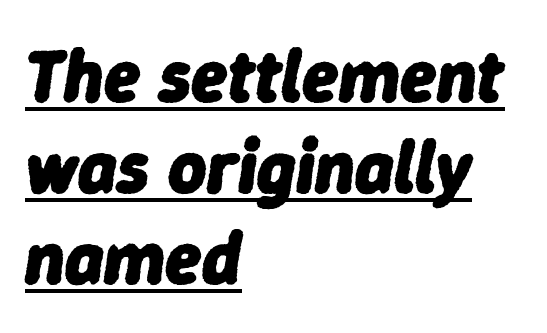
The letters advance in unequal steps, a hallmark of proportional type. Does a line run under the words? Yes, clearly. Summary of weight: heavy, a full bold. A classic flush-left, rag-right setting is used for this passage.
